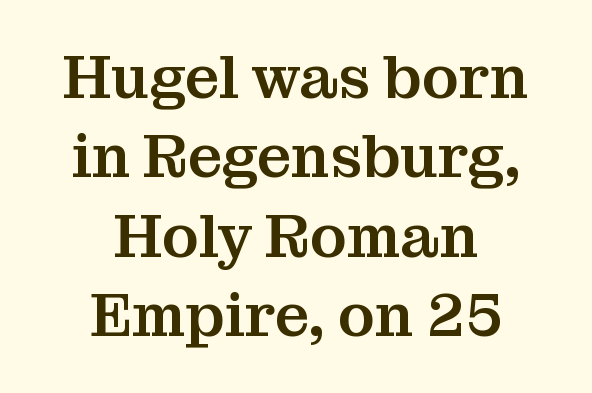
Q: Is the text italic (slanted)? A: No, it is upright.
Q: Is the typeface a serif or a sans-serif typeface? A: Serif.
Q: Is the text underlined? A: No.
Q: How is the paragraph aligned? A: Centered.
Q: Is the spacing between letters normal or unusually wide? A: Normal.
Q: Is the spacing between lines tight, normal or loose? A: Normal.
Q: Width (condensed, normal, or wide)? A: Normal.
Q: Stroke contrast? A: Medium.
Q: x-height? A: Medium.
Q: Monospaced? A: No.
